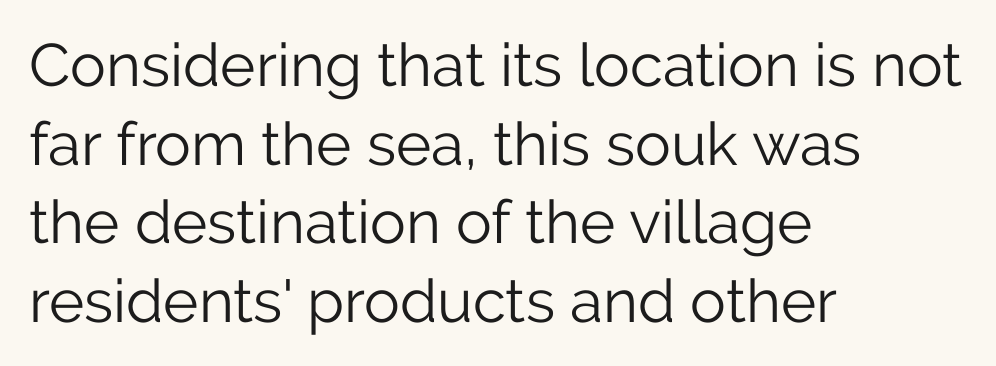
The rendering uses natural spacing where letterforms have individual widths. The strip under each line holds only bare page. Vertical spacing — default. Compared with typical body copy, the letter spacing here is the same. Visually the block forms a straight wall on the left and a jagged coastline on the right.
